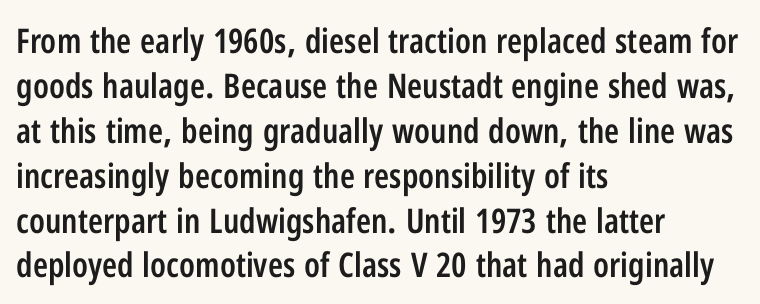
Q: Is the text bold? A: Semi-bold.
Q: Is the text italic (slanted)? A: No, it is upright.
Q: Is the typeface a serif or a sans-serif typeface? A: Sans-serif.
Q: Is the text underlined? A: No.
Q: How is the paragraph aligned? A: Left-aligned.
Q: Is the spacing between letters normal or unusually wide? A: Normal.
Q: Is the spacing between lines tight, normal or loose? A: Normal.
Q: Width (condensed, normal, or wide)? A: Condensed.
Q: Stroke contrast? A: Low.
Q: x-height? A: Medium.
Q: Monospaced? A: No.
